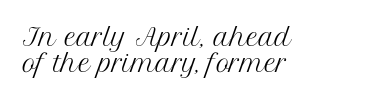
If you drew a ruler down the left edge, every line would touch it. Check under the words: just untouched page. The font is comparable to plain body text, perhaps lighter.
